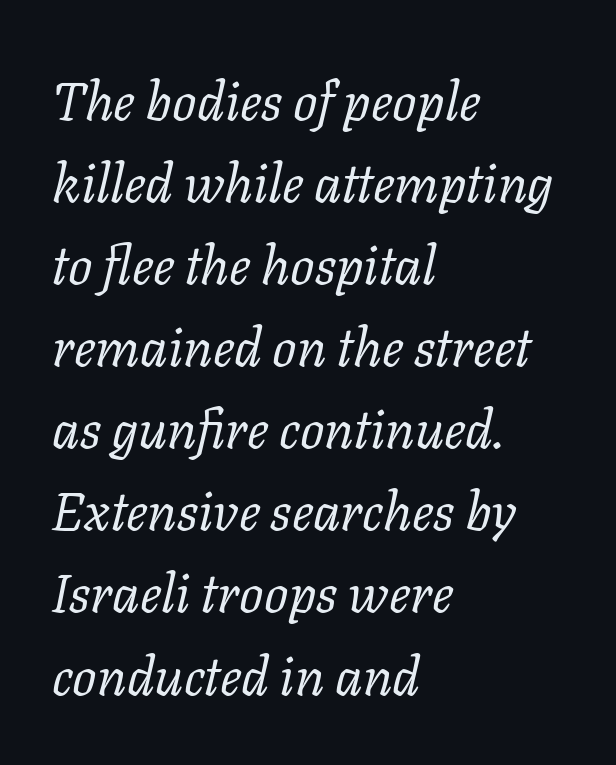
{"serif": "yes", "italic": "yes", "lean": "right", "slant_degrees": 11, "bold": "no", "weight": "regular", "width": "normal", "stroke_contrast": "low", "x_height": "medium", "monospaced": "no", "underline": "no", "align": "left", "line_spacing": "normal", "line_spacing_ratio": 1.52, "letter_spacing": "normal", "letter_spacing_em": 0.0, "glyph_px": 54}
